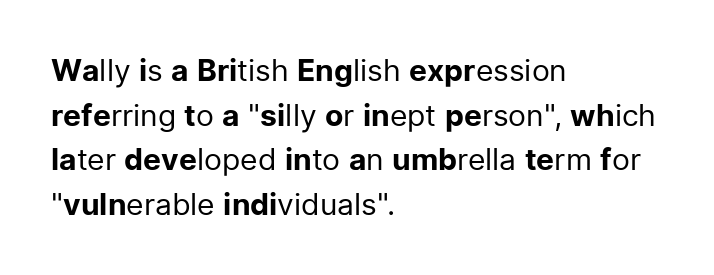
{"serif": "no", "italic": "no", "bold": "no", "weight": "regular", "width": "normal", "stroke_contrast": "low", "x_height": "medium", "monospaced": "no", "underline": "no", "align": "left", "line_spacing": "normal", "line_spacing_ratio": 1.49, "letter_spacing": "normal", "letter_spacing_em": 0.0, "glyph_px": 30}
